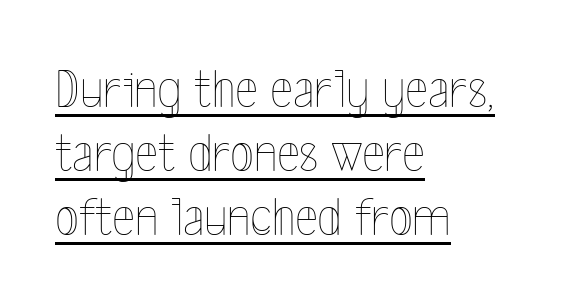
{"italic": "no", "bold": "no", "weight": "thin", "width": "condensed", "x_height": "medium", "monospaced": "no", "underline": "yes", "align": "left", "line_spacing_ratio": 1.16, "letter_spacing": "normal", "letter_spacing_em": 0.0, "glyph_px": 55}
